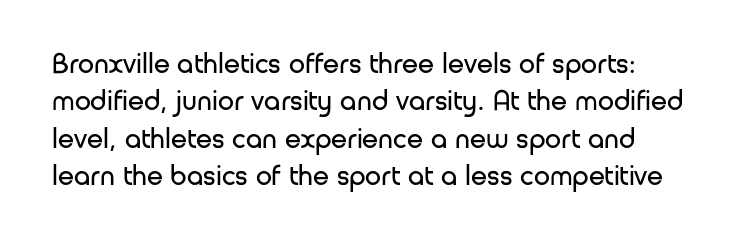
The image shows 29 px regular-weight sans-serif type, upright; set normal line spacing (1.29x), normal letter spacing, not underlined; low stroke contrast and a medium x-height.
